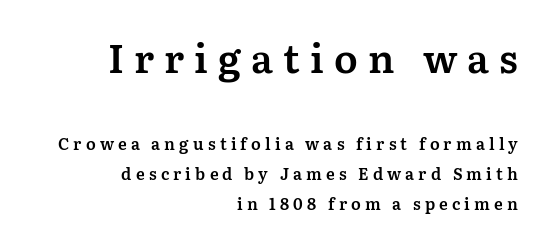
A typesetter would mark this as roman, not italic. There is plenty of visible air inserted between adjacent glyphs. Regarding serifs, this sample has them. The emphasis by scale lands on block number one, above.
